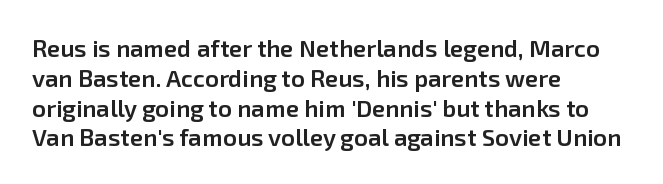
Q: Is the text bold? A: Semi-bold.
Q: Is the text italic (slanted)? A: No, it is upright.
Q: Is the text underlined? A: No.
Q: How is the paragraph aligned? A: Left-aligned.
Q: Is the spacing between letters normal or unusually wide? A: Normal.
